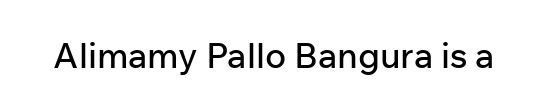
Q: Is the text italic (slanted)? A: No, it is upright.
Q: Is the typeface a serif or a sans-serif typeface? A: Sans-serif.
Q: Is the text underlined? A: No.
Q: Is the spacing between letters normal or unusually wide? A: Normal.
Q: Width (condensed, normal, or wide)? A: Normal.
Q: Stroke contrast? A: Low.
Q: x-height? A: Medium.
Q: Monospaced? A: No.
